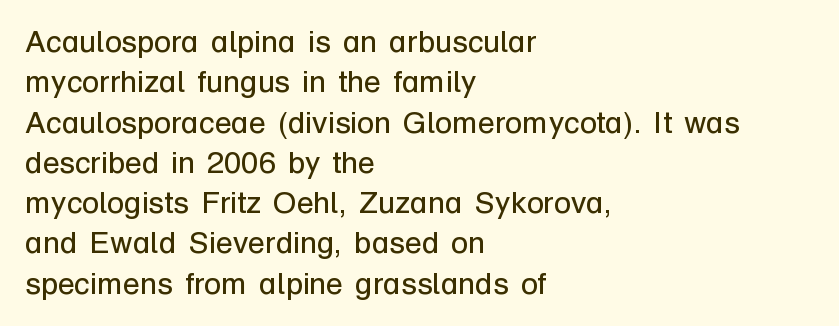
{"serif": "no", "italic": "no", "bold": "no", "weight": "regular", "width": "normal", "stroke_contrast": "low", "x_height": "medium", "monospaced": "no", "underline": "no", "align": "left", "line_spacing": "normal", "line_spacing_ratio": 1.3, "letter_spacing": "normal", "letter_spacing_em": 0.0, "glyph_px": 31}
